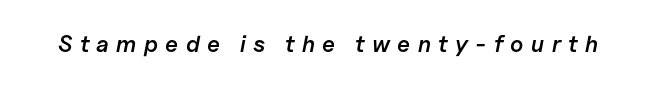
Q: Is the text bold? A: Semi-bold.
Q: Is the text italic (slanted)? A: Yes, it leans right by about 11 degrees.
Q: Is the text underlined? A: No.
Q: Is the spacing between letters normal or unusually wide? A: Unusually wide.
